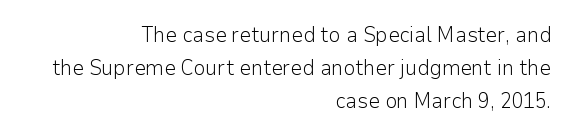
{"italic": "no", "bold": "no", "underline": "no", "align": "right", "line_spacing": "normal", "line_spacing_ratio": 1.58, "letter_spacing": "normal", "letter_spacing_em": 0.0, "glyph_px": 21}
